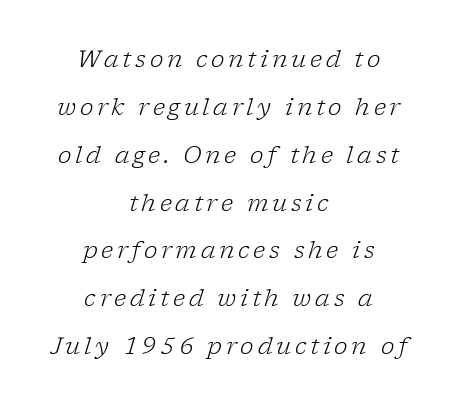
Q: Is the text bold? A: No.
Q: Is the text italic (slanted)? A: Yes, it leans right by about 17 degrees.
Q: Is the text underlined? A: No.
Q: How is the paragraph aligned? A: Centered.
Q: Is the spacing between lines tight, normal or loose? A: Loose.
